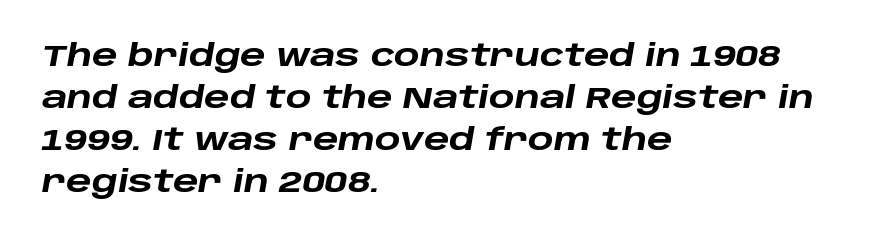
Q: Is the text bold? A: Yes.
Q: Is the text italic (slanted)? A: Yes, it leans right by about 10 degrees.
Q: Is the text underlined? A: No.
Q: How is the paragraph aligned? A: Left-aligned.
Q: Is the spacing between letters normal or unusually wide? A: Normal.
Q: Is the spacing between lines tight, normal or loose? A: Normal.
Q: Width (condensed, normal, or wide)? A: Wide.
Q: Stroke contrast? A: Low.
Q: x-height? A: Large.
Q: Monospaced? A: No.
